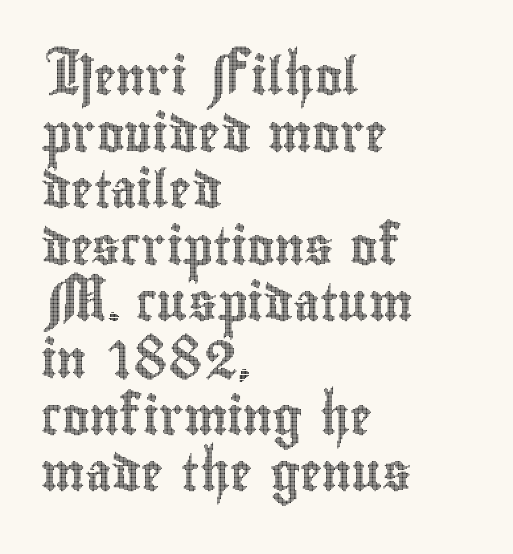
Q: Is the text italic (slanted)? A: No, it is upright.
Q: Is the text underlined? A: No.
Q: How is the paragraph aligned? A: Left-aligned.
Q: Is the spacing between letters normal or unusually wide? A: Normal.
Q: Is the spacing between lines tight, normal or loose? A: Normal.
Q: Width (condensed, normal, or wide)? A: Condensed.
Q: x-height? A: Small.
Q: Monospaced? A: No.
